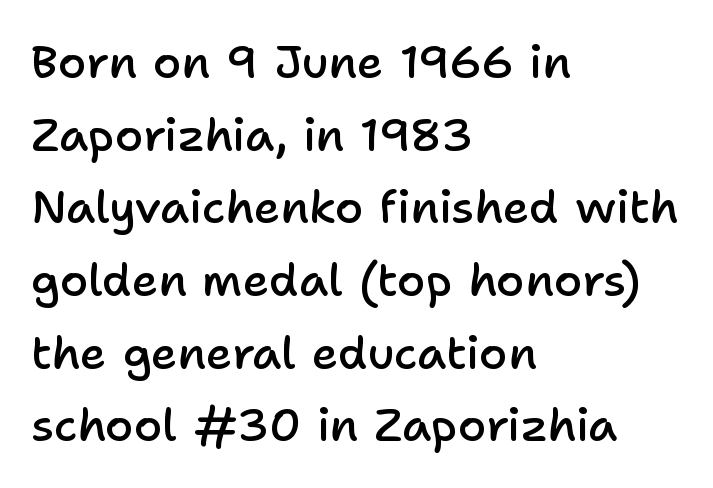
Q: Is the text bold? A: Semi-bold.
Q: Is the text italic (slanted)? A: No, it is upright.
Q: Is the typeface a serif or a sans-serif typeface? A: Sans-serif.
Q: Is the text underlined? A: No.
Q: How is the paragraph aligned? A: Left-aligned.
Q: Is the spacing between letters normal or unusually wide? A: Normal.
Q: Is the spacing between lines tight, normal or loose? A: Normal.
Q: Width (condensed, normal, or wide)? A: Normal.
Q: Stroke contrast? A: Low.
Q: x-height? A: Medium.
Q: Monospaced? A: No.
